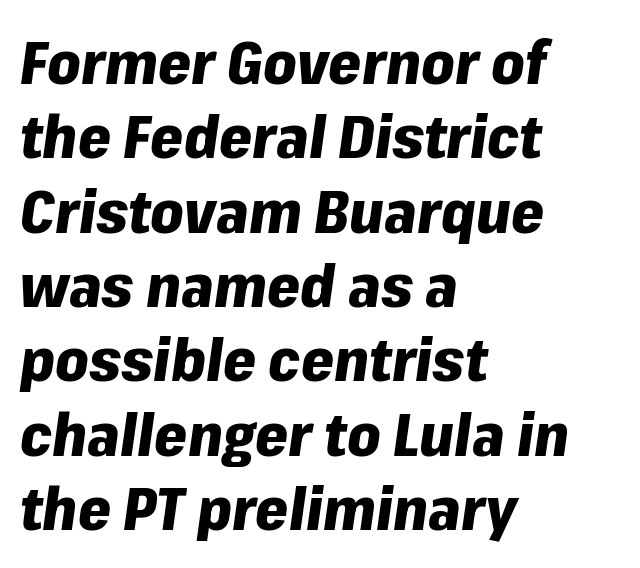
The image shows 59 px heavy type, italic (leaning right); set left-aligned, normal line spacing (1.26x), normal letter spacing, not underlined; low stroke contrast and a medium x-height.
